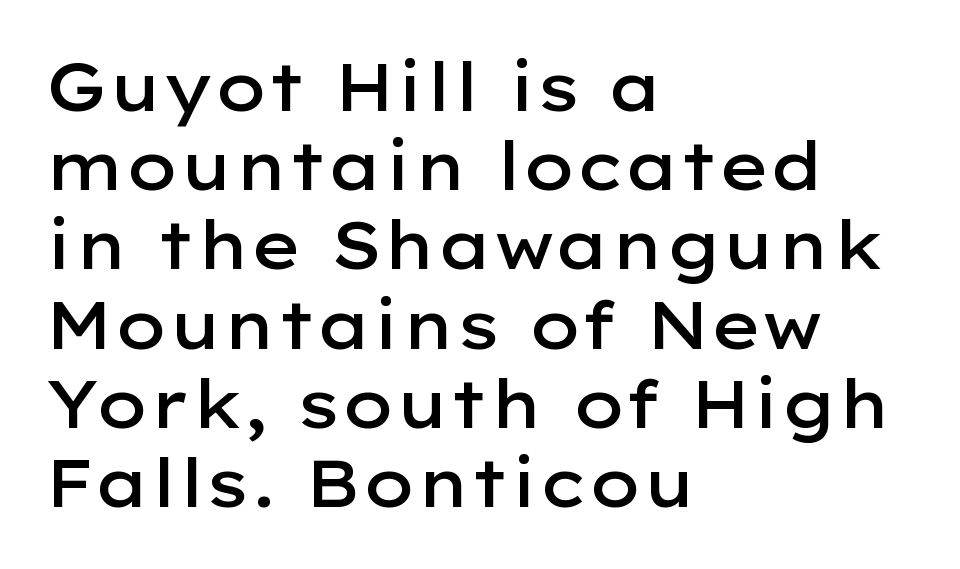
{"serif": "no", "italic": "no", "bold": "semi", "weight": "semibold", "width": "wide", "stroke_contrast": "low", "x_height": "medium", "monospaced": "no", "underline": "no", "align": "left", "line_spacing_ratio": 1.2, "letter_spacing": "normal", "letter_spacing_em": 0.0, "glyph_px": 66}
